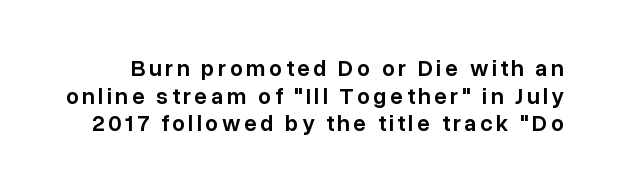
Q: Is the text bold? A: Semi-bold.
Q: Is the text italic (slanted)? A: No, it is upright.
Q: Is the text underlined? A: No.
